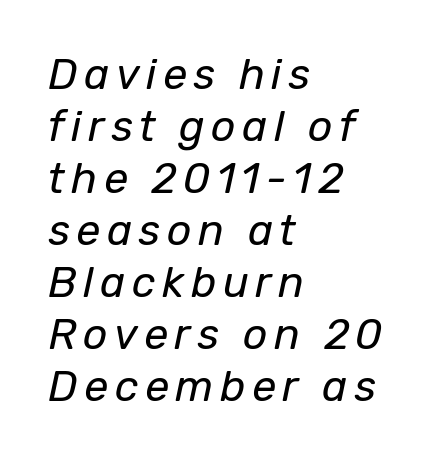
The image shows 43 px regular-weight type, italic (leaning right); set left-aligned, line spacing 1.21x, not underlined; low stroke contrast and a medium x-height.
